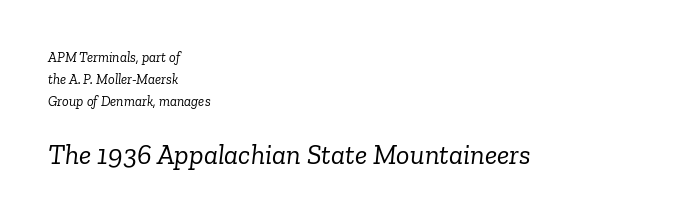
The image shows 28 px light serif type, italic (leaning right); set left-aligned, normal line spacing (1.58x), normal letter spacing, not underlined; the second (bottom) block is 2.0x larger; low stroke contrast and a medium x-height.
